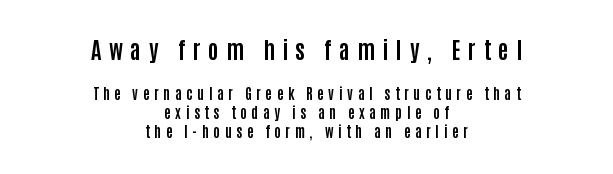
Q: Is the text bold? A: Yes.
Q: Is the text italic (slanted)? A: No, it is upright.
Q: Is the text underlined? A: No.
Q: How is the paragraph aligned? A: Centered.
Q: Is the spacing between letters normal or unusually wide? A: Unusually wide.
Q: Is the spacing between lines tight, normal or loose? A: Normal.
Q: Which block of text is set in a larger size, the first (top) or the second (bottom)? A: The first (top) one.
